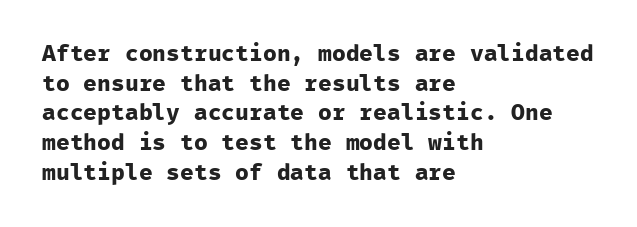
Is there any slant? The stems are plumb. Nothing unusual about the tracking: characters are spaced as the font intends. These words are printed bold, with thick strokes throughout. Evenly set lines give the paragraph a standard silhouette.
